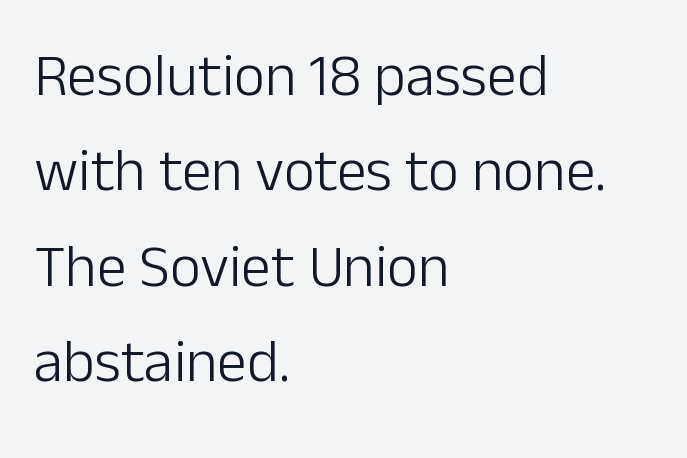
{"serif": "no", "italic": "no", "bold": "no", "weight": "light", "width": "normal", "stroke_contrast": "low", "x_height": "medium", "monospaced": "no", "underline": "no", "align": "left", "line_spacing": "normal", "line_spacing_ratio": 1.59, "letter_spacing": "normal", "letter_spacing_em": 0.0, "glyph_px": 60}
